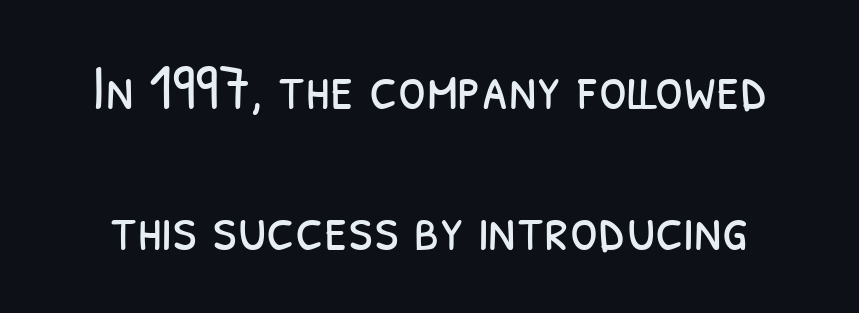
The image shows 64 px light, condensed sans-serif type; set loose line spacing (2.21x), normal letter spacing, not underlined; low stroke contrast and a medium x-height.
